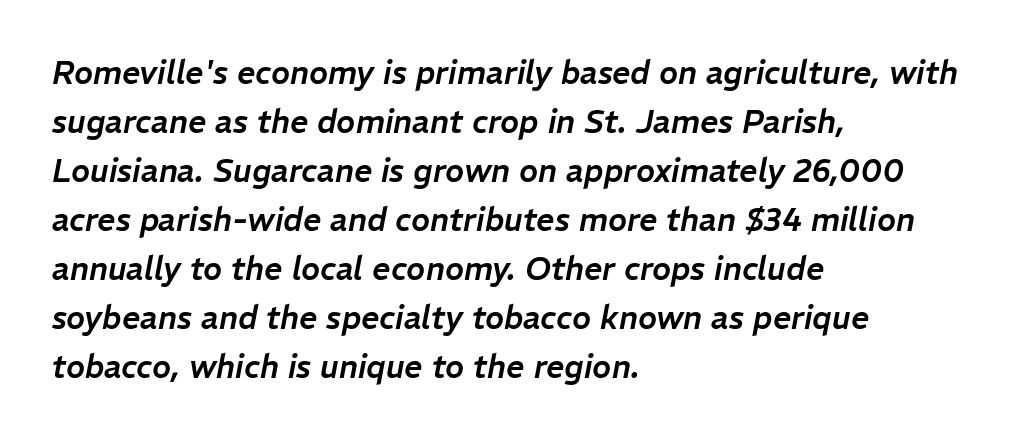
The image shows 32 px text type, italic (leaning right); set left-aligned, normal line spacing (1.53x), normal letter spacing, not underlined; low stroke contrast and a medium x-height.
